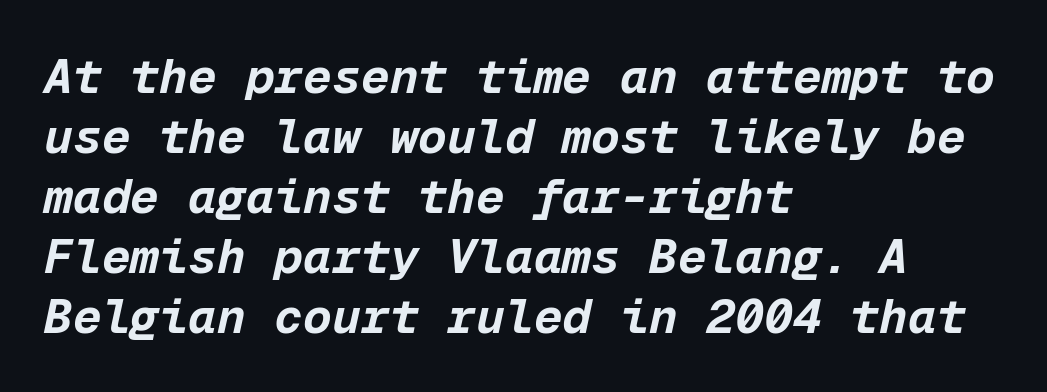
Every character sits at an angle, as italics do. The designer left line spacing at the default. The glyphs have the mass of a bold cut. Looks like terminal output: every glyph gets an equal slot.
